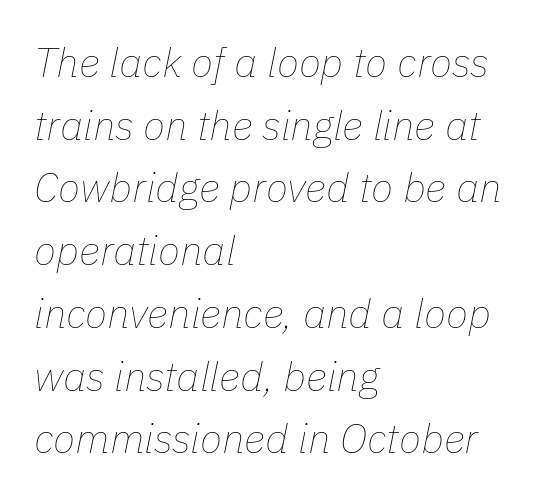
A bare baseline throughout the passage. The text block is weighted toward the left margin, trailing off unevenly rightward. The letters advance in unequal steps, a hallmark of proportional type. Heaviness? Minimal to ordinary, like unemphasized prose. The specimen reads as italic at a glance. The lines sit at an ordinary, default distance from one another.
